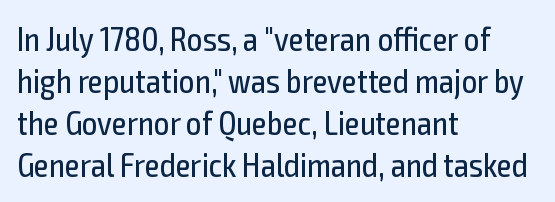
The image shows 34 px regular-weight, condensed sans-serif type, upright; set left-aligned, line spacing 1.24x, normal letter spacing, not underlined; a medium x-height.
